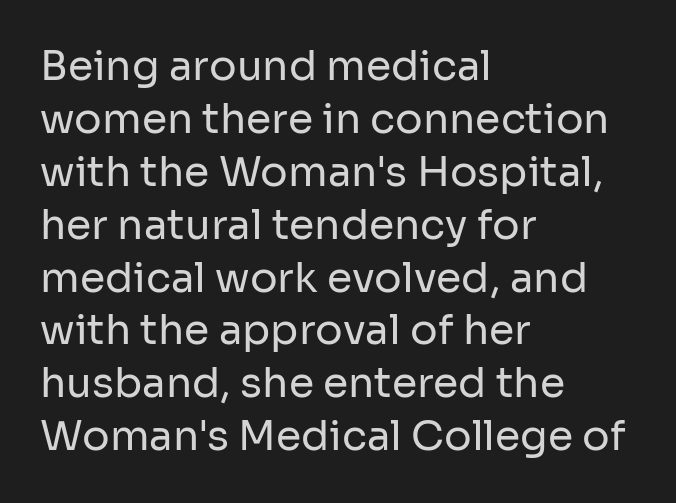
{"serif": "no", "italic": "no", "bold": "no", "weight": "regular", "width": "normal", "stroke_contrast": "low", "x_height": "medium", "monospaced": "no", "underline": "no", "align": "left", "line_spacing": "normal", "line_spacing_ratio": 1.29, "letter_spacing": "normal", "letter_spacing_em": 0.0, "glyph_px": 41}
